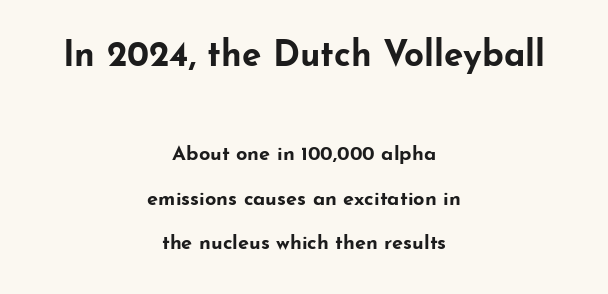
Compared with typical body copy, the letter spacing here is the same. Does the type have serifs? No, each stem ends abruptly. The rendering shrinks the type as you move from the upper chunk to the lower. Typesetter's note: full bold, strokes at maximum text heaviness. The lettering holds an erect, upright posture throughout.
